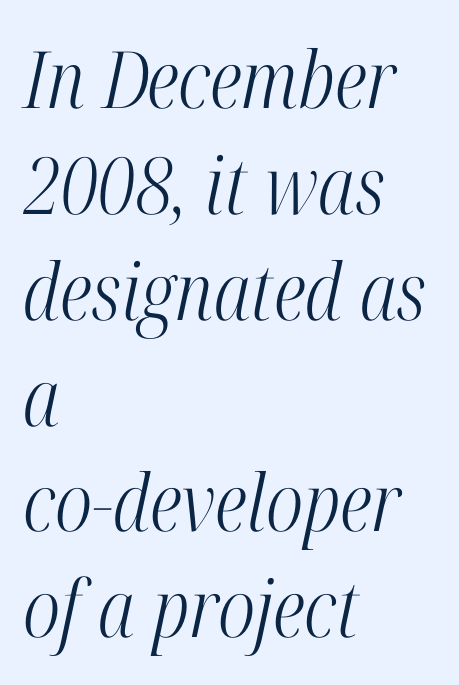
The image shows 79 px light, condensed serif type, italic (leaning right); set left-aligned, normal line spacing (1.34x), normal letter spacing, not underlined; high stroke contrast and a medium x-height.
